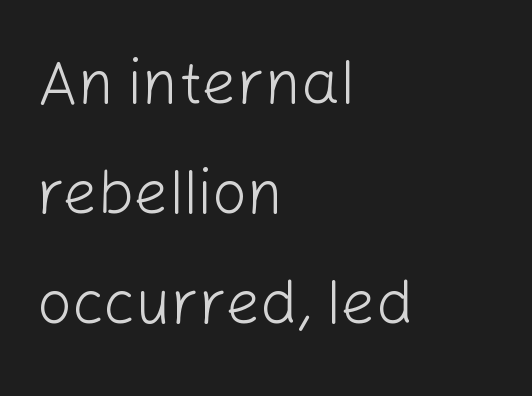
Q: Is the text bold? A: No.
Q: Is the text italic (slanted)? A: No, it is upright.
Q: Is the typeface a serif or a sans-serif typeface? A: Sans-serif.
Q: Is the text underlined? A: No.
Q: How is the paragraph aligned? A: Left-aligned.
Q: Is the spacing between letters normal or unusually wide? A: Normal.
Q: Width (condensed, normal, or wide)? A: Normal.
Q: Stroke contrast? A: Low.
Q: x-height? A: Medium.
Q: Monospaced? A: No.
